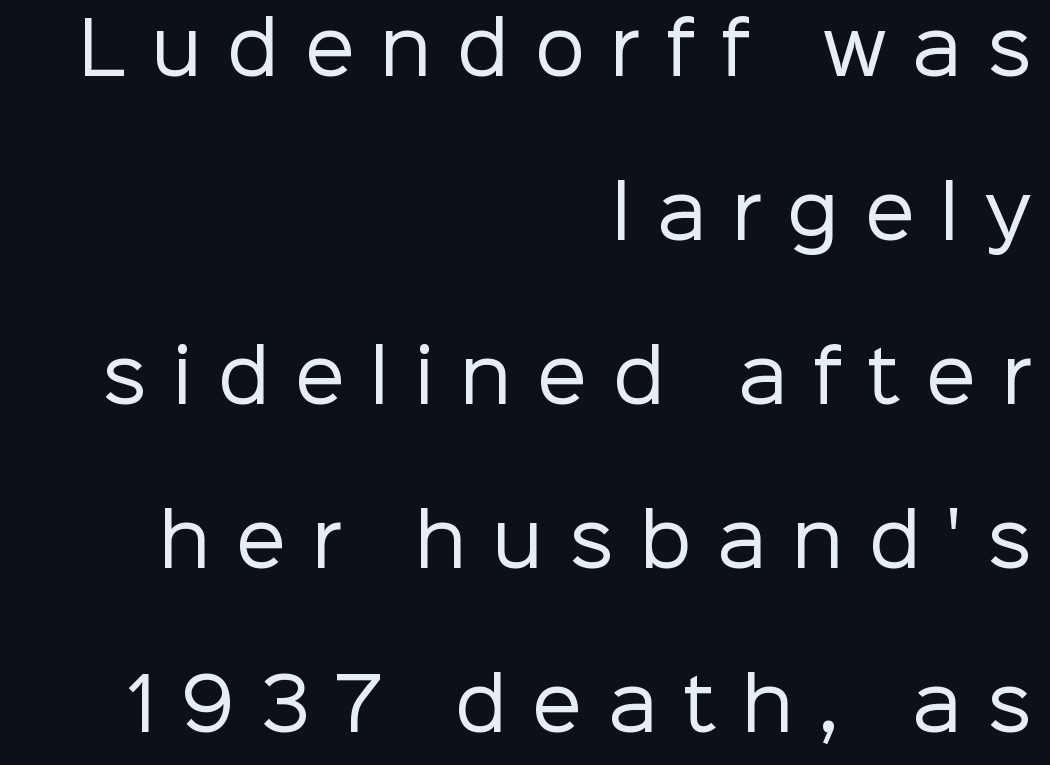
Q: Is the text bold? A: No.
Q: Is the text italic (slanted)? A: No, it is upright.
Q: Is the typeface a serif or a sans-serif typeface? A: Sans-serif.
Q: Is the text underlined? A: No.
Q: How is the paragraph aligned? A: Right-aligned.
Q: Is the spacing between letters normal or unusually wide? A: Unusually wide.
Q: Is the spacing between lines tight, normal or loose? A: Loose.
Q: Width (condensed, normal, or wide)? A: Normal.
Q: Stroke contrast? A: Low.
Q: x-height? A: Medium.
Q: Monospaced? A: No.
